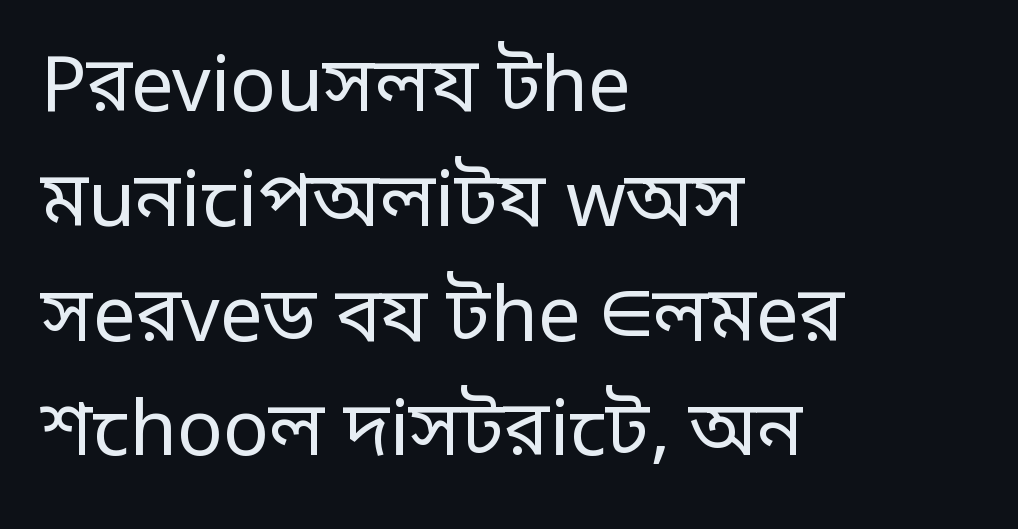
Quick note: interline space is typical. The letterforms sit at book weight or below. The lines in this sample share a left origin and differ only in where they stop. Between one letter and the next there's only the usual sliver of space. Nothing sits at the stroke ends, so this counts as sans-serif.
